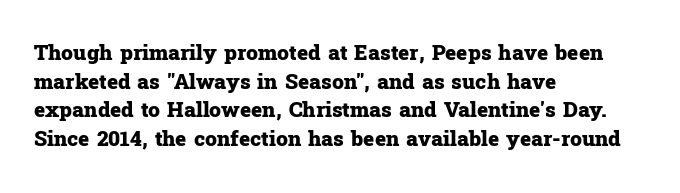
Q: Is the text bold? A: Yes.
Q: Is the text italic (slanted)? A: No, it is upright.
Q: Is the text underlined? A: No.
Q: How is the paragraph aligned? A: Left-aligned.
Q: Is the spacing between letters normal or unusually wide? A: Normal.
Q: Is the spacing between lines tight, normal or loose? A: Normal.
